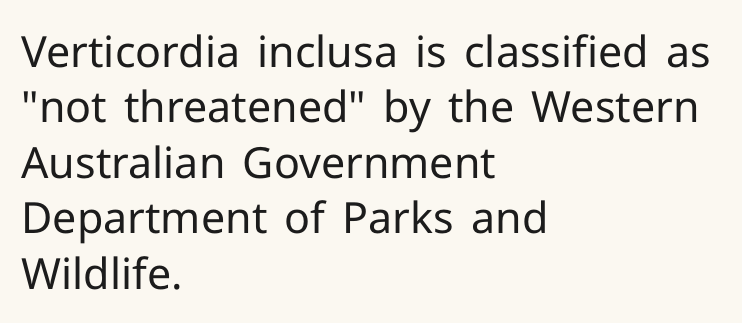
{"serif": "no", "italic": "no", "bold": "no", "weight": "regular", "width": "normal", "stroke_contrast": "low", "x_height": "medium", "monospaced": "no", "underline": "no", "align": "left", "line_spacing": "normal", "line_spacing_ratio": 1.29, "letter_spacing": "normal", "letter_spacing_em": 0.0, "glyph_px": 43}
